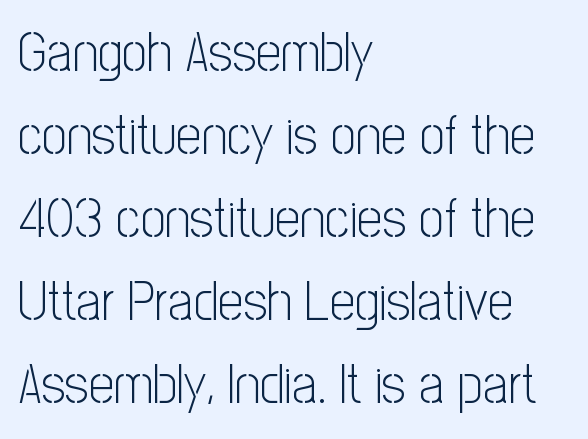
These lines were composed using upright roman letters. The passage shown is not underscored anywhere. The type is set solid horizontally, with unmodified tracking. Weight class: somewhere from thin through regular. The rendering anchors every line to the left-hand side.
